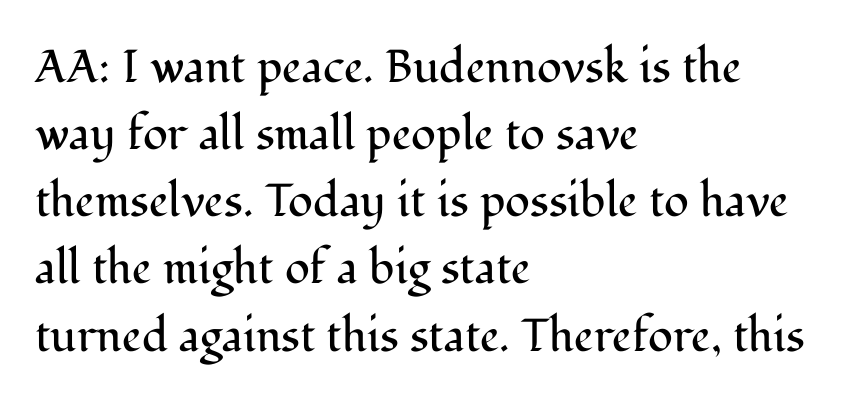
Q: Is the text bold? A: No.
Q: Is the text italic (slanted)? A: No, it is upright.
Q: Is the typeface a serif or a sans-serif typeface? A: Serif.
Q: Is the text underlined? A: No.
Q: How is the paragraph aligned? A: Left-aligned.
Q: Is the spacing between letters normal or unusually wide? A: Normal.
Q: Is the spacing between lines tight, normal or loose? A: Normal.
Q: Width (condensed, normal, or wide)? A: Normal.
Q: Stroke contrast? A: Medium.
Q: x-height? A: Medium.
Q: Monospaced? A: No.
